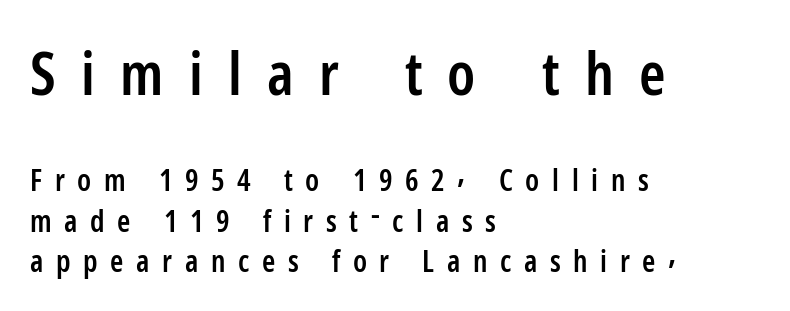
{"serif": "no", "italic": "no", "bold": "semi", "weight": "semibold", "width": "condensed", "stroke_contrast": "low", "x_height": "medium", "monospaced": "no", "underline": "no", "align": "left", "line_spacing": "normal", "line_spacing_ratio": 1.34, "letter_spacing": "wide", "letter_spacing_em": 0.42, "larger_block": "first", "size_ratio": 2.0, "glyph_px": 60}
